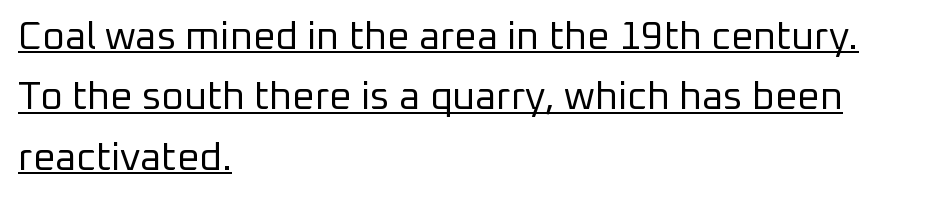
Q: Is the text bold? A: No.
Q: Is the text italic (slanted)? A: No, it is upright.
Q: Is the typeface a serif or a sans-serif typeface? A: Sans-serif.
Q: Is the text underlined? A: Yes.
Q: How is the paragraph aligned? A: Left-aligned.
Q: Is the spacing between letters normal or unusually wide? A: Normal.
Q: Is the spacing between lines tight, normal or loose? A: Normal.
Q: Width (condensed, normal, or wide)? A: Normal.
Q: Stroke contrast? A: Low.
Q: x-height? A: Medium.
Q: Monospaced? A: No.
